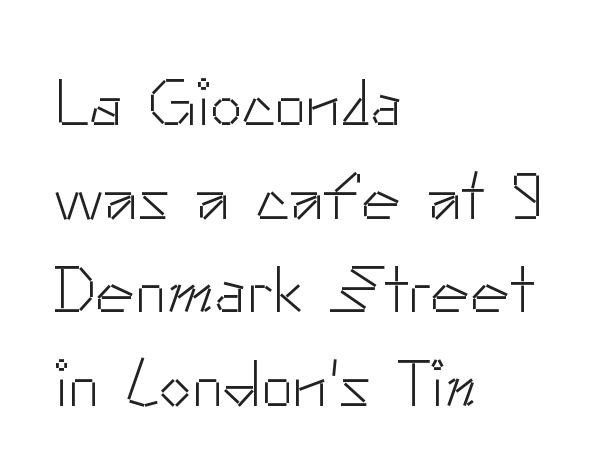
Students, note that the glyphs here touch the page at normal intervals. The axis of the letterforms is exactly vertical. Weight: regular or lighter. Typographically, this falls in the sans-serif category. The face used here is proportionally spaced, like ordinary book or web type. Line spacing here is normal.
